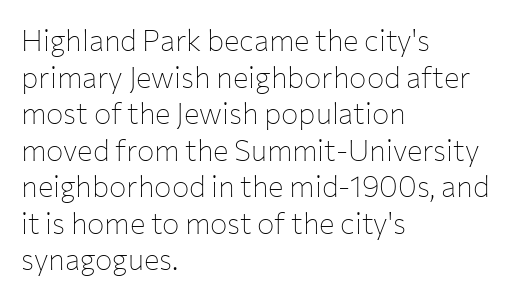
{"serif": "no", "italic": "no", "bold": "no", "weight": "thin", "width": "normal", "stroke_contrast": "low", "x_height": "medium", "monospaced": "no", "underline": "no", "align": "left", "line_spacing": "normal", "line_spacing_ratio": 1.26, "letter_spacing": "normal", "letter_spacing_em": 0.0, "glyph_px": 29}
